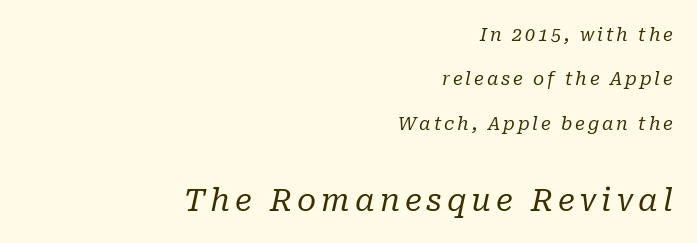
{"serif": "yes", "italic": "yes", "lean": "right", "slant_degrees": 10, "bold": "no", "weight": "regular", "width": "normal", "stroke_contrast": "low", "x_height": "medium", "monospaced": "no", "underline": "no", "align": "right", "line_spacing": "loose", "line_spacing_ratio": 2.46, "larger_block": "second", "size_ratio": 1.72, "glyph_px": 31}
